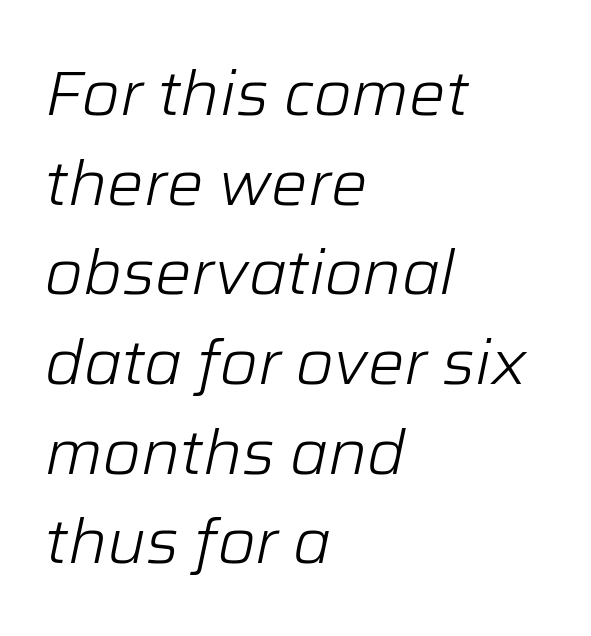
Q: Is the text bold? A: No.
Q: Is the text italic (slanted)? A: Yes, it leans right by about 12 degrees.
Q: Is the text underlined? A: No.
Q: How is the paragraph aligned? A: Left-aligned.
Q: Is the spacing between letters normal or unusually wide? A: Normal.
Q: Is the spacing between lines tight, normal or loose? A: Normal.
Q: Width (condensed, normal, or wide)? A: Normal.
Q: Stroke contrast? A: Low.
Q: x-height? A: Medium.
Q: Monospaced? A: No.
